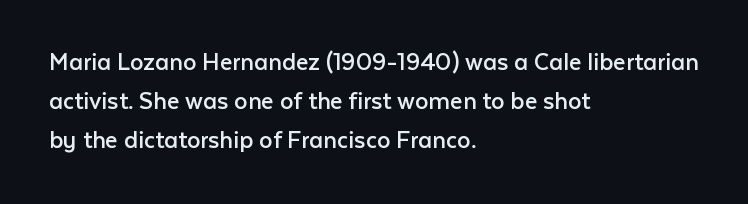
The image shows 27 px text type, upright; set left-aligned, normal line spacing (1.44x), normal letter spacing, not underlined.
